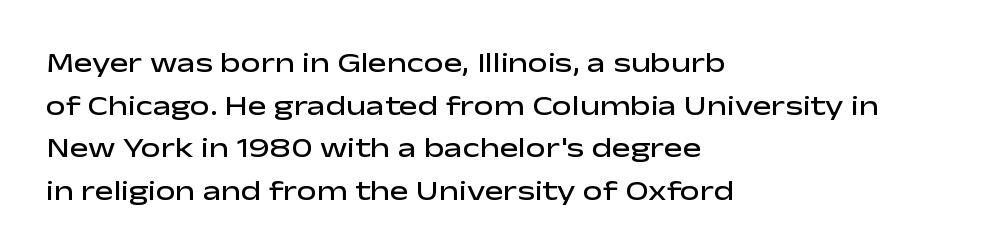
{"serif": "no", "italic": "no", "bold": "semi", "weight": "semibold", "width": "wide", "stroke_contrast": "low", "x_height": "medium", "monospaced": "no", "underline": "no", "align": "left", "line_spacing": "normal", "line_spacing_ratio": 1.52, "letter_spacing": "normal", "letter_spacing_em": 0.0, "glyph_px": 28}
